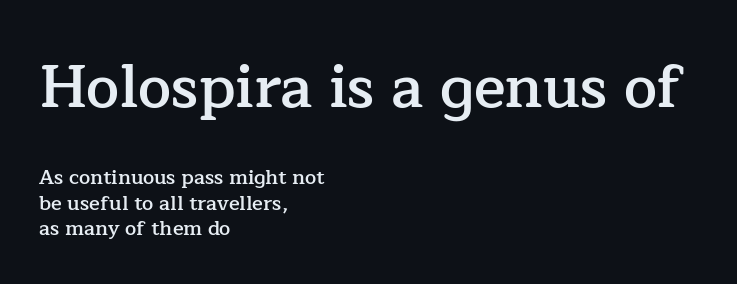
Nobody drew a line under any word here. Posture: upright roman. These lines are rendered in a variable-pitch font. Caption: upper text group enlarged, lower text group reduced.
